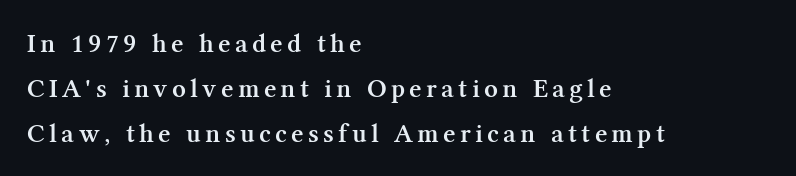
Q: Is the text bold? A: Semi-bold.
Q: Is the text italic (slanted)? A: No, it is upright.
Q: Is the text underlined? A: No.
Q: How is the paragraph aligned? A: Left-aligned.
Q: Is the spacing between lines tight, normal or loose? A: Normal.
